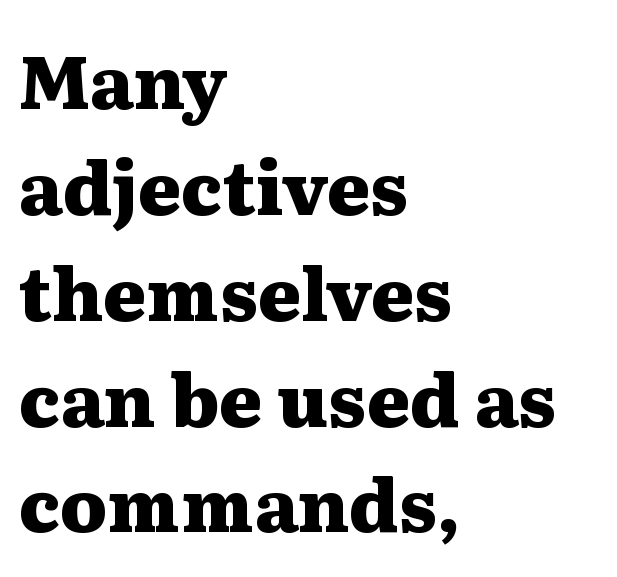
The image shows 73 px heavy, wide serif type, upright; set left-aligned, normal line spacing (1.45x), normal letter spacing, not underlined; medium stroke contrast and a medium x-height.
